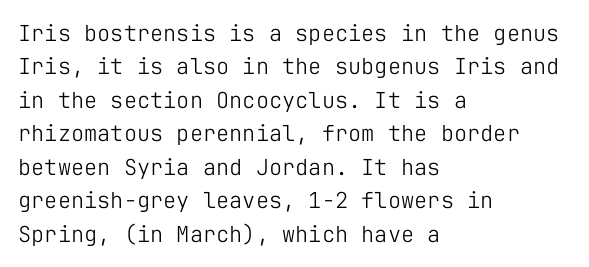
Summary of vertical rhythm: regular, with standard interline spacing. No extra ink here — the face is not bold. Quick note: not italic, upright. Horizontal alignment here is leftward, the default for most running prose.
